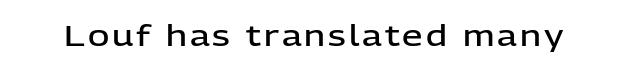
The image shows 29 px semibold sans-serif type, upright; set not underlined; low stroke contrast and a medium x-height.
